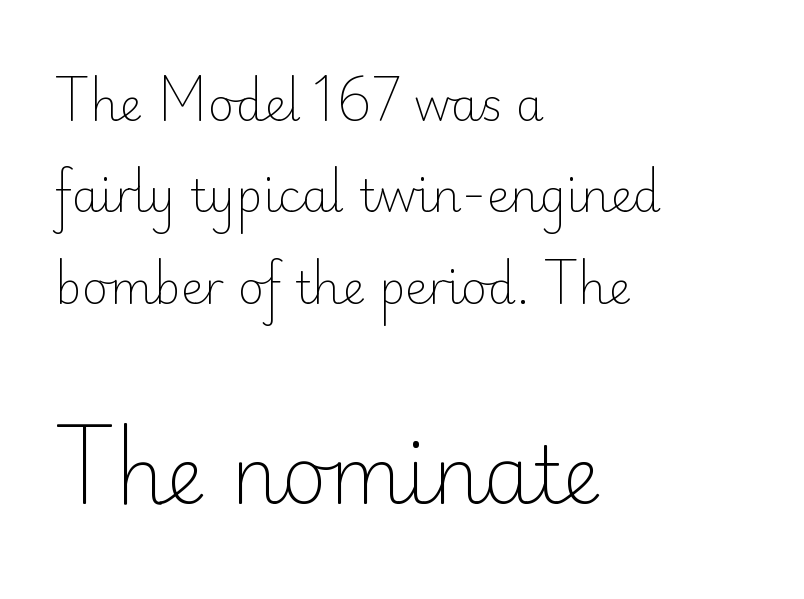
Q: Is the text bold? A: No.
Q: Is the text italic (slanted)? A: No, it is upright.
Q: Is the typeface a serif or a sans-serif typeface? A: Sans-serif.
Q: Is the text underlined? A: No.
Q: How is the paragraph aligned? A: Left-aligned.
Q: Is the spacing between letters normal or unusually wide? A: Normal.
Q: Is the spacing between lines tight, normal or loose? A: Loose.
Q: Which block of text is set in a larger size, the first (top) or the second (bottom)? A: The second (bottom) one.
Q: Width (condensed, normal, or wide)? A: Normal.
Q: Stroke contrast? A: Low.
Q: x-height? A: Small.
Q: Monospaced? A: No.
